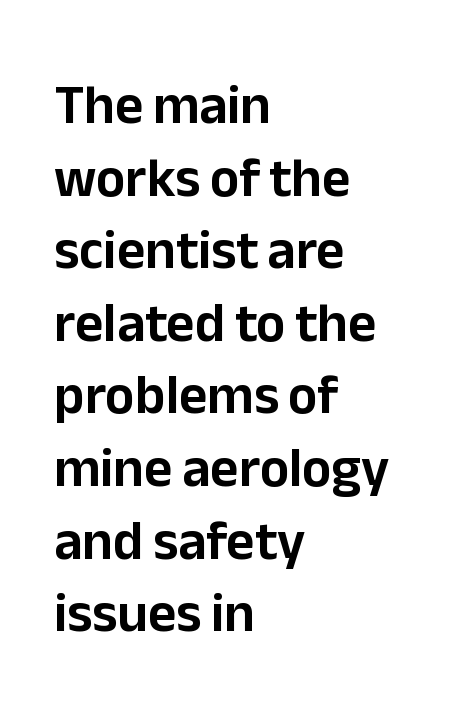
This sample uses an upright cut, with every glyph sitting square on the baseline. In terms of letterform style, serifs are entirely absent. Any mark beneath the type? The region is blank. Interline gaps are of average width in this sample.
